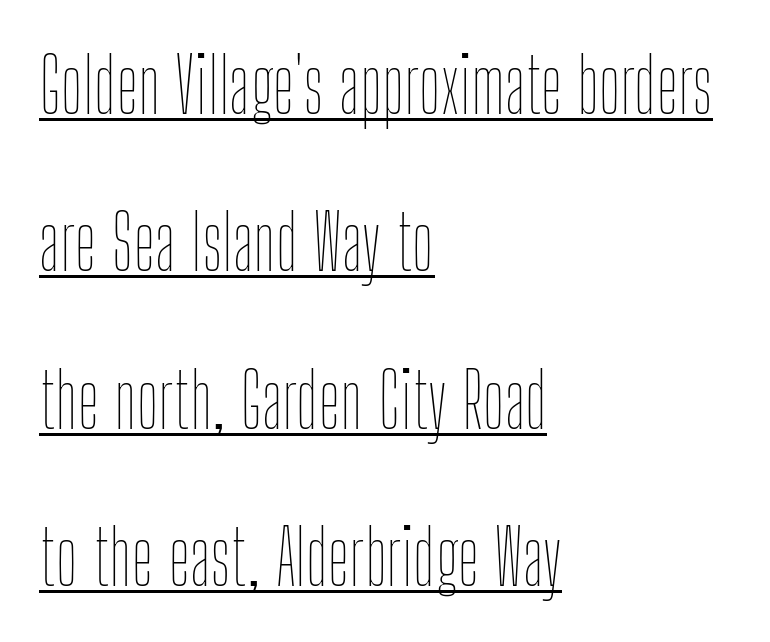
{"italic": "no", "bold": "no", "weight": "thin", "width": "condensed", "stroke_contrast": "low", "x_height": "medium", "monospaced": "no", "underline": "yes", "align": "left", "line_spacing": "loose", "line_spacing_ratio": 2.07, "letter_spacing": "normal", "letter_spacing_em": 0.0, "glyph_px": 76}
